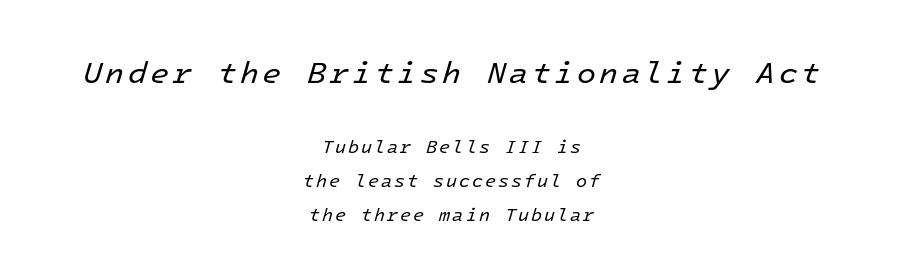
Q: Is the text bold? A: No.
Q: Is the text italic (slanted)? A: Yes, it leans right by about 16 degrees.
Q: Is the text underlined? A: No.
Q: How is the paragraph aligned? A: Centered.
Q: Is the spacing between lines tight, normal or loose? A: Loose.
Q: Which block of text is set in a larger size, the first (top) or the second (bottom)? A: The first (top) one.
Q: Width (condensed, normal, or wide)? A: Normal.
Q: Stroke contrast? A: Low.
Q: x-height? A: Medium.
Q: Monospaced? A: Yes.
